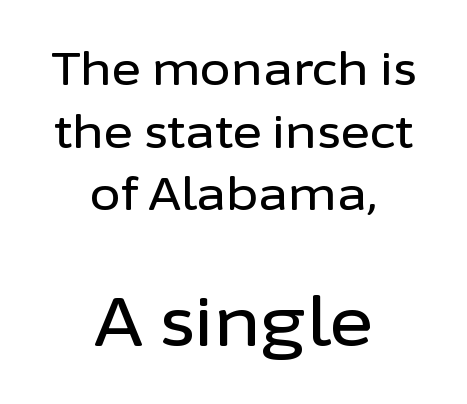
Q: Is the text italic (slanted)? A: No, it is upright.
Q: Is the typeface a serif or a sans-serif typeface? A: Sans-serif.
Q: Is the text underlined? A: No.
Q: How is the paragraph aligned? A: Centered.
Q: Is the spacing between letters normal or unusually wide? A: Normal.
Q: Is the spacing between lines tight, normal or loose? A: Normal.
Q: Which block of text is set in a larger size, the first (top) or the second (bottom)? A: The second (bottom) one.
Q: Width (condensed, normal, or wide)? A: Normal.
Q: Stroke contrast? A: Low.
Q: x-height? A: Medium.
Q: Monospaced? A: No.
